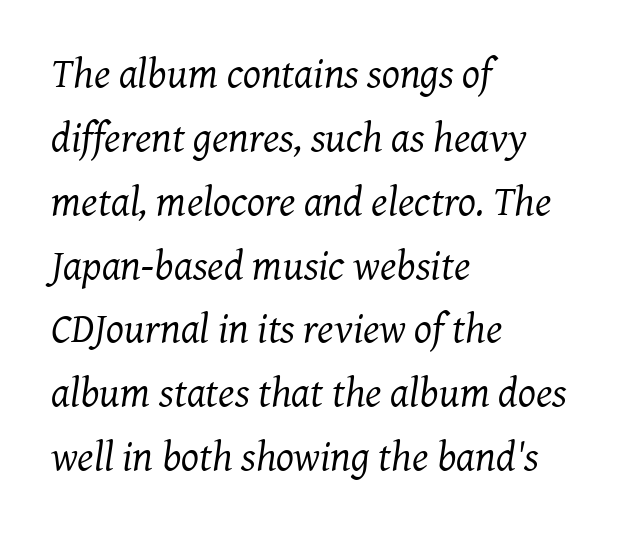
The image shows 42 px regular-weight serif type, italic (leaning right); set left-aligned, normal line spacing (1.52x), normal letter spacing, not underlined; medium stroke contrast and a medium x-height.
